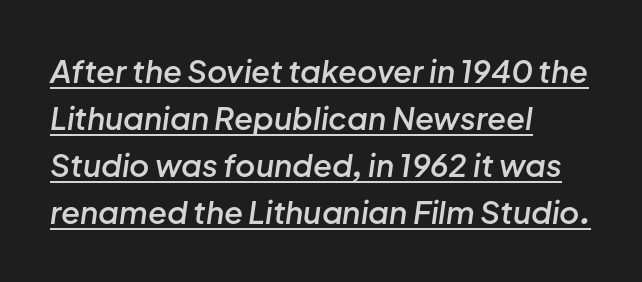
{"italic": "yes", "lean": "right", "slant_degrees": 8, "bold": "semi", "weight": "semibold", "width": "normal", "stroke_contrast": "low", "x_height": "medium", "monospaced": "no", "underline": "yes", "align": "left", "line_spacing": "normal", "line_spacing_ratio": 1.52, "letter_spacing": "normal", "letter_spacing_em": 0.0, "glyph_px": 31}
